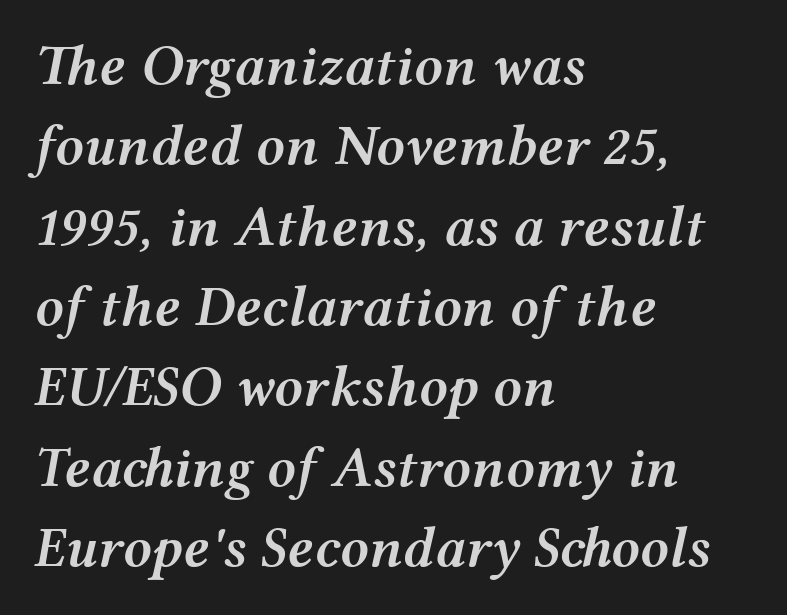
Q: Is the text bold? A: Semi-bold.
Q: Is the text italic (slanted)? A: Yes, it leans right by about 12 degrees.
Q: Is the text underlined? A: No.
Q: How is the paragraph aligned? A: Left-aligned.
Q: Is the spacing between letters normal or unusually wide? A: Normal.
Q: Is the spacing between lines tight, normal or loose? A: Normal.
Q: Width (condensed, normal, or wide)? A: Wide.
Q: Stroke contrast? A: Medium.
Q: x-height? A: Medium.
Q: Monospaced? A: No.
